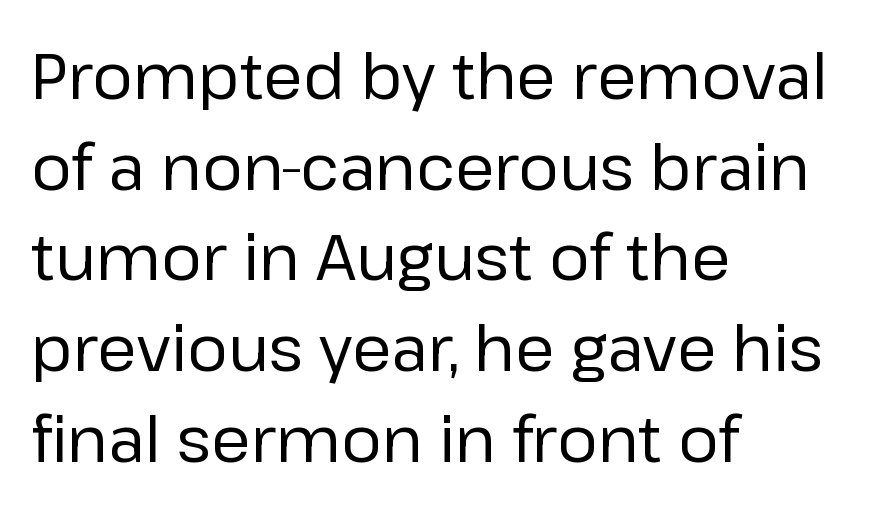
Proportional: the letters do not fall into vertical columns. These lines keep a tight, regular rhythm from letter to letter. Counters stay open thanks to moderate or lighter strokes. This sample is left-justified, so line endings fall wherever the words run out. Descender tails drop into unmarked territory.
